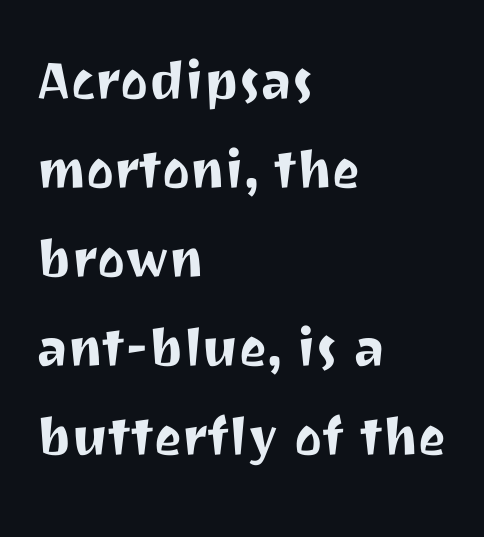
Q: Is the text italic (slanted)? A: No, it is upright.
Q: Is the typeface a serif or a sans-serif typeface? A: Sans-serif.
Q: Is the text underlined? A: No.
Q: How is the paragraph aligned? A: Left-aligned.
Q: Is the spacing between letters normal or unusually wide? A: Normal.
Q: Is the spacing between lines tight, normal or loose? A: Normal.
Q: Width (condensed, normal, or wide)? A: Normal.
Q: Stroke contrast? A: Medium.
Q: x-height? A: Medium.
Q: Monospaced? A: No.
